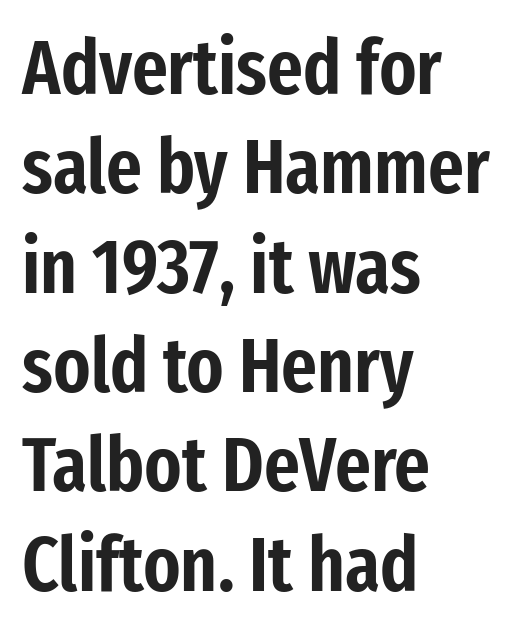
The paragraph has a hard left edge and a soft right edge. The space directly below the letters is spotless. Designer's note — italics off, roman on. Summary of vertical rhythm: regular, with standard interline spacing. I'd call this a sans setting — the letters go barefoot. No extra tracking has been applied to these lines.
